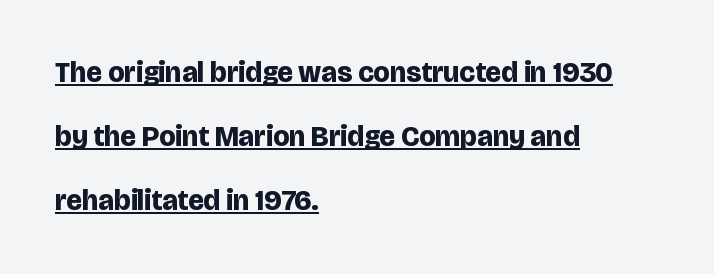
{"serif": "no", "italic": "no", "bold": "yes", "weight": "bold", "width": "normal", "stroke_contrast": "low", "x_height": "large", "monospaced": "no", "underline": "yes", "align": "left", "line_spacing": "loose", "line_spacing_ratio": 2.21, "letter_spacing": "normal", "letter_spacing_em": 0.0, "glyph_px": 29}
